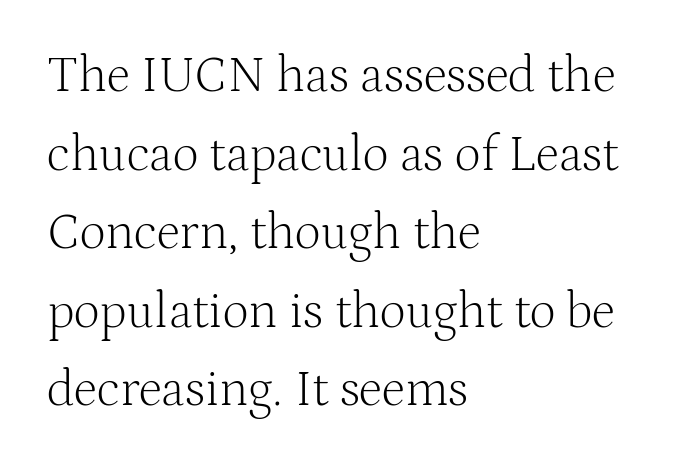
The letters carry serifs — small finishing strokes at the ends of their stems. Anything drawn beneath the words? Only blank space. Style check: upright. The face used here is rendered with its standard letterfit. Caption: multi-line text, flush left, ragged right.
